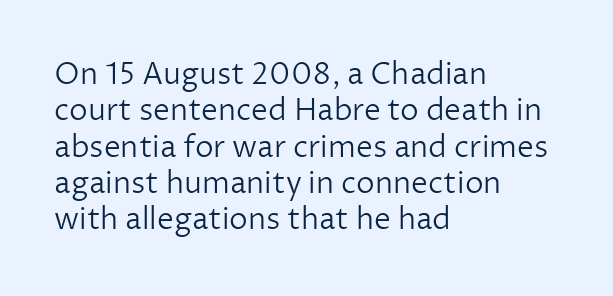
The font family rendered here belongs to the sans-serif group. Rule under the text: the space is simply empty. Think of a printed novel: that variable character pitch is what you see here. Is the block centered? No — it sits flush against the left margin. Compared with typical body copy, the letter spacing here is the same.
